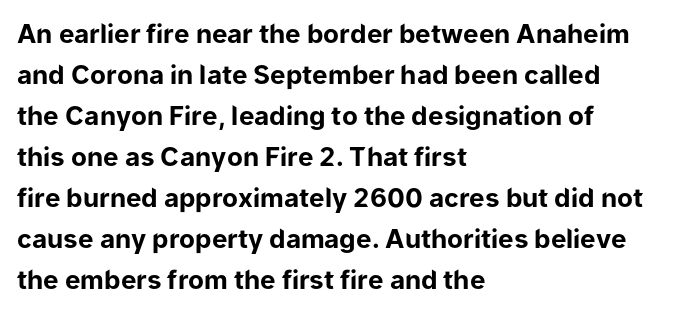
The image shows 26 px bold type, upright; set left-aligned, normal line spacing (1.58x), normal letter spacing, not underlined.
